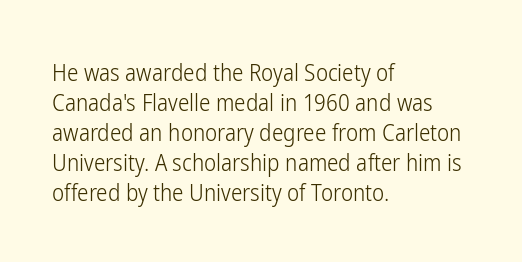
{"italic": "no", "bold": "no", "underline": "no", "align": "left", "line_spacing": "normal", "line_spacing_ratio": 1.3, "letter_spacing": "normal", "letter_spacing_em": 0.0, "glyph_px": 23}
